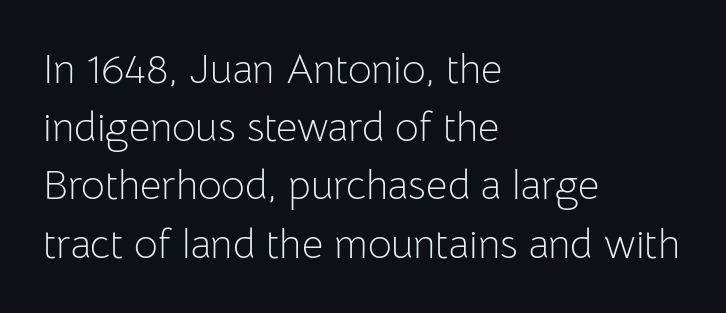
{"serif": "no", "italic": "no", "bold": "no", "weight": "light", "width": "normal", "stroke_contrast": "low", "x_height": "medium", "monospaced": "no", "underline": "no", "align": "left", "line_spacing": "normal", "line_spacing_ratio": 1.42, "letter_spacing": "normal", "letter_spacing_em": 0.0, "glyph_px": 41}
